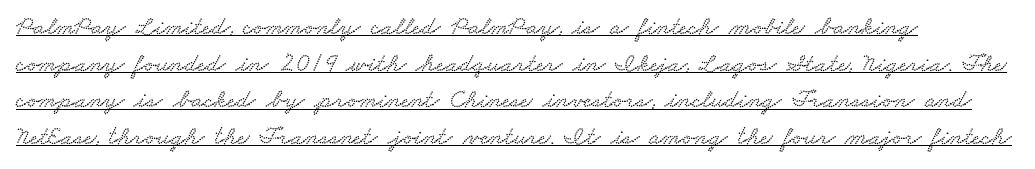
Q: Is the text underlined? A: Yes.
Q: How is the paragraph aligned? A: Left-aligned.
Q: Is the spacing between letters normal or unusually wide? A: Normal.
Q: Is the spacing between lines tight, normal or loose? A: Normal.
